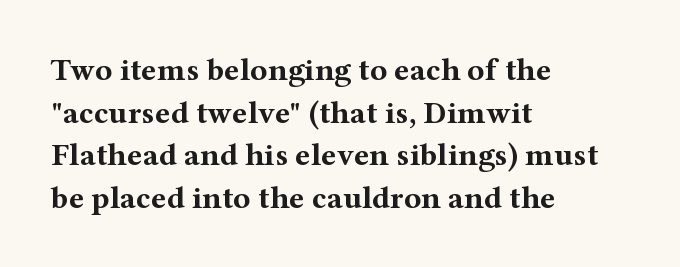
{"serif": "yes", "italic": "no", "bold": "yes", "weight": "bold", "width": "wide", "stroke_contrast": "medium", "x_height": "medium", "monospaced": "no", "underline": "no", "align": "left", "line_spacing": "normal", "line_spacing_ratio": 1.33, "letter_spacing": "normal", "letter_spacing_em": 0.0, "glyph_px": 32}
